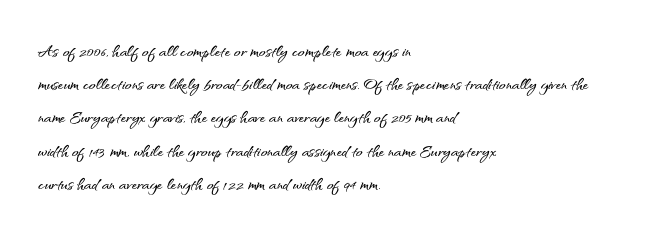
These lines keep a tight, regular rhythm from letter to letter. Vertical spacing — default. No word sits above an underline. The setting favours the left margin, as ordinary paragraphs usually do.
